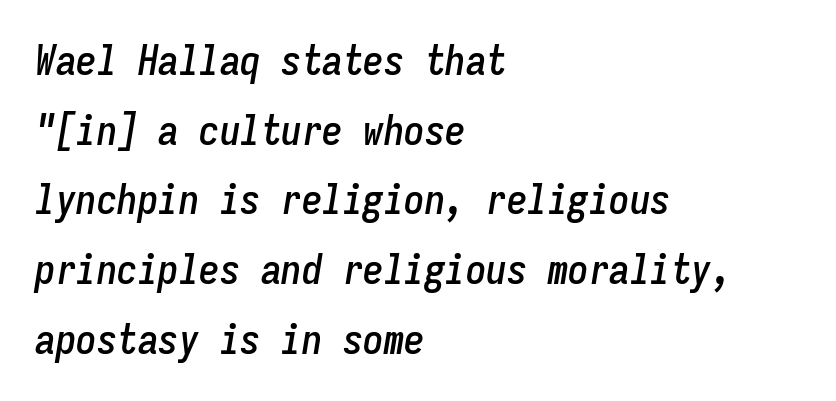
Notice how the stems are inclined rather than vertical — that's the hallmark of italics. Horizontally, the lines are justified to the leading edge only. Is this a fixed-width face? Yes — each glyph sits in an identical cell. Reading down the column, the eye jumps a familiar distance to each next line.
